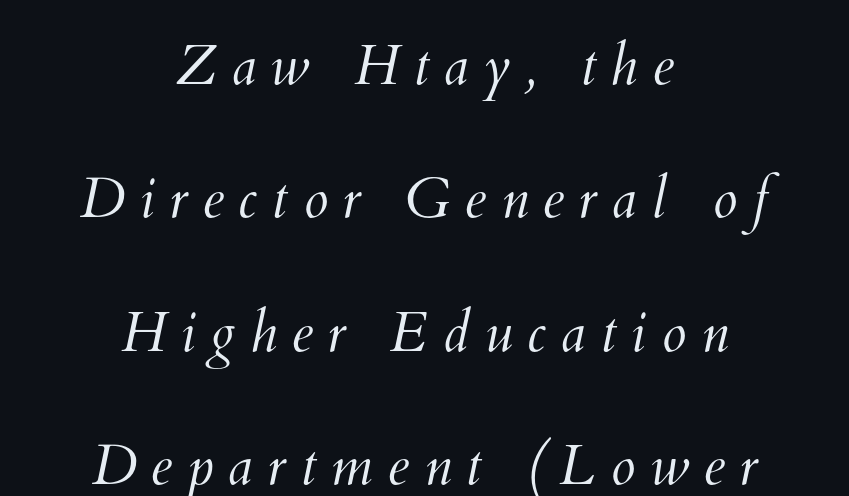
Q: Is the text bold? A: No.
Q: Is the text underlined? A: No.
Q: How is the paragraph aligned? A: Centered.
Q: Is the spacing between letters normal or unusually wide? A: Unusually wide.
Q: Is the spacing between lines tight, normal or loose? A: Loose.
Q: Width (condensed, normal, or wide)? A: Normal.
Q: Stroke contrast? A: Medium.
Q: x-height? A: Small.
Q: Monospaced? A: No.
